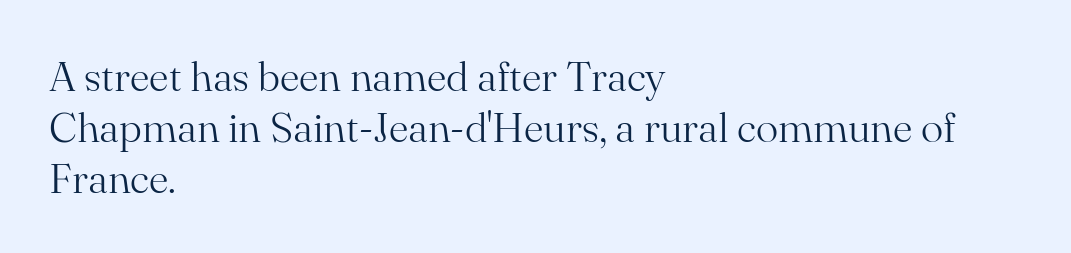
Is this a fixed-width face? No — the glyphs have proportional, varying widths. Type without underlining. The gaps between neighbouring characters are ordinary and unremarkable. Does the copy run flush right? No — it runs flush left. Italic? Not at all — the glyphs are vertical. Serif or sans? Serif — the stroke terminals have little feet.
